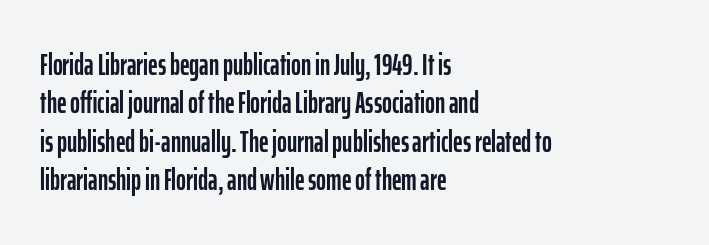
{"serif": "no", "italic": "no", "width": "condensed", "stroke_contrast": "low", "x_height": "medium", "monospaced": "no", "underline": "no", "align": "left", "line_spacing": "normal", "line_spacing_ratio": 1.28, "letter_spacing": "normal", "letter_spacing_em": 0.0, "glyph_px": 30}
